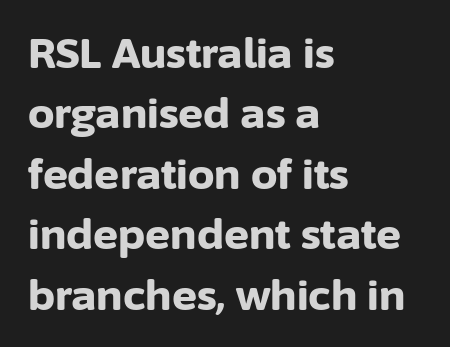
Q: Is the text bold? A: Yes.
Q: Is the text italic (slanted)? A: No, it is upright.
Q: Is the typeface a serif or a sans-serif typeface? A: Sans-serif.
Q: Is the text underlined? A: No.
Q: How is the paragraph aligned? A: Left-aligned.
Q: Is the spacing between letters normal or unusually wide? A: Normal.
Q: Is the spacing between lines tight, normal or loose? A: Normal.
Q: Width (condensed, normal, or wide)? A: Normal.
Q: Stroke contrast? A: Low.
Q: x-height? A: Medium.
Q: Monospaced? A: No.
